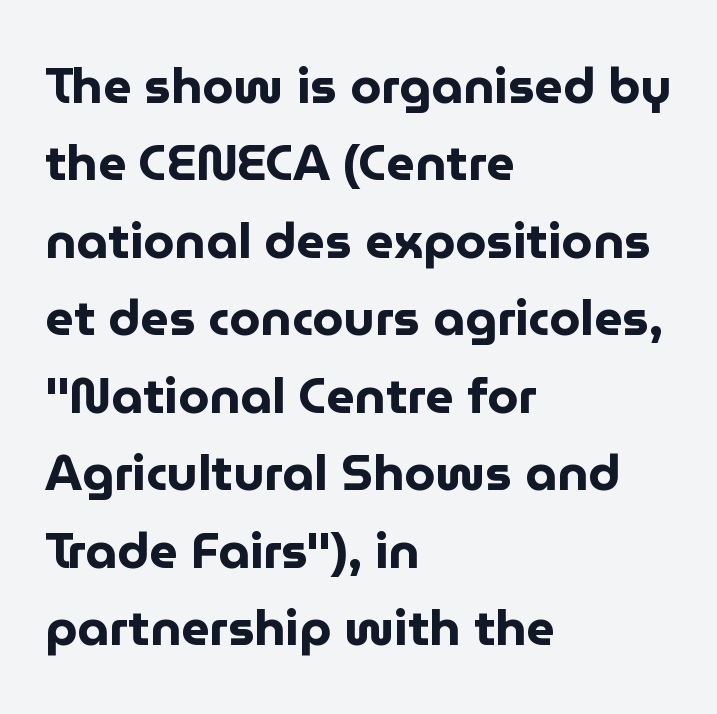
The face used here is proportionally spaced, like ordinary book or web type. Reading down the column, the eye jumps a familiar distance to each next line. Unlike a traditional serif, this face leaves its strokes unadorned. Each glyph is drawn with heavy, bold strokes. Does the copy run flush right? No — it runs flush left. This rendering leaves character spacing at its baseline value.
